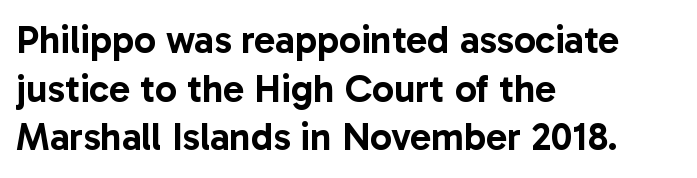
{"serif": "no", "italic": "no", "width": "normal", "stroke_contrast": "low", "x_height": "medium", "monospaced": "no", "underline": "no", "align": "left", "line_spacing": "normal", "line_spacing_ratio": 1.25, "letter_spacing": "normal", "letter_spacing_em": 0.0, "glyph_px": 39}
